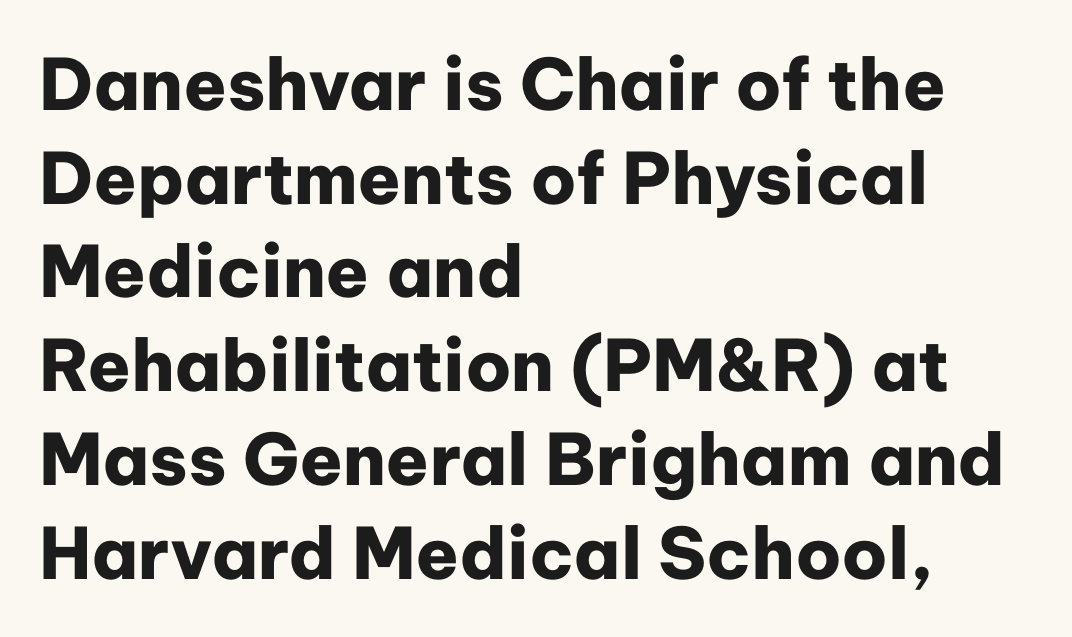
{"serif": "no", "italic": "no", "bold": "yes", "weight": "heavy", "width": "normal", "stroke_contrast": "low", "x_height": "medium", "monospaced": "no", "underline": "no", "align": "left", "line_spacing": "normal", "line_spacing_ratio": 1.32, "letter_spacing": "normal", "letter_spacing_em": 0.0, "glyph_px": 71}
